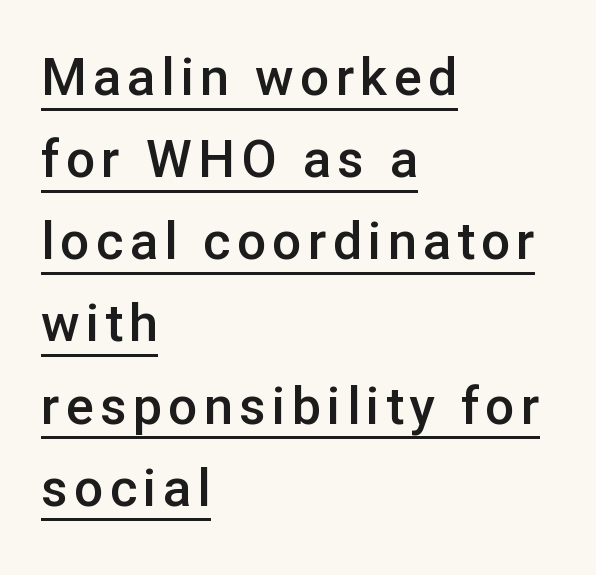
Q: Is the text bold? A: Semi-bold.
Q: Is the text italic (slanted)? A: No, it is upright.
Q: Is the typeface a serif or a sans-serif typeface? A: Sans-serif.
Q: Is the text underlined? A: Yes.
Q: How is the paragraph aligned? A: Left-aligned.
Q: Is the spacing between lines tight, normal or loose? A: Normal.
Q: Width (condensed, normal, or wide)? A: Normal.
Q: Stroke contrast? A: Low.
Q: x-height? A: Medium.
Q: Monospaced? A: No.
